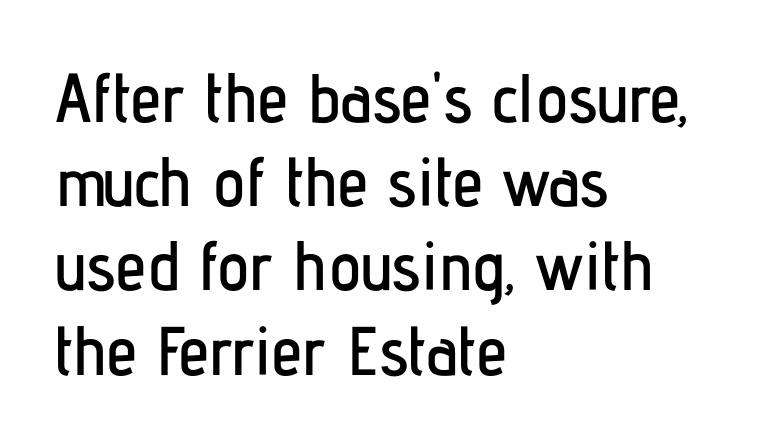
The image shows 69 px condensed sans-serif type, upright; set left-aligned, line spacing 1.22x, normal letter spacing, not underlined; low stroke contrast and a medium x-height.
